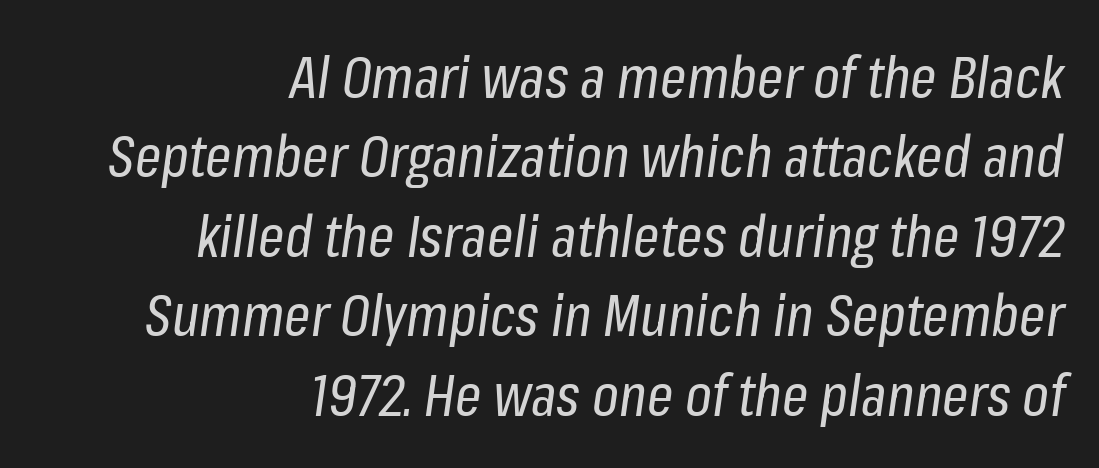
The image shows 58 px regular-weight, condensed type, italic (leaning right); set right-aligned, normal line spacing (1.37x), normal letter spacing, not underlined; low stroke contrast and a medium x-height.
